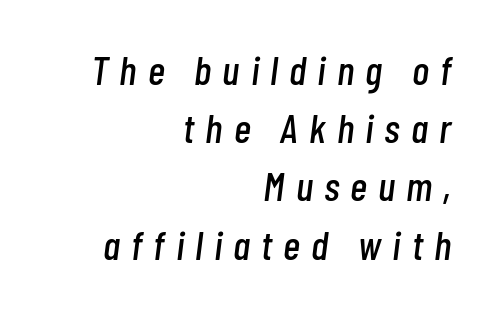
The image shows 41 px condensed type, italic (leaning right); set right-aligned, normal line spacing (1.42x), unusually wide letter spacing (+0.27 em), not underlined; low stroke contrast and a medium x-height.
